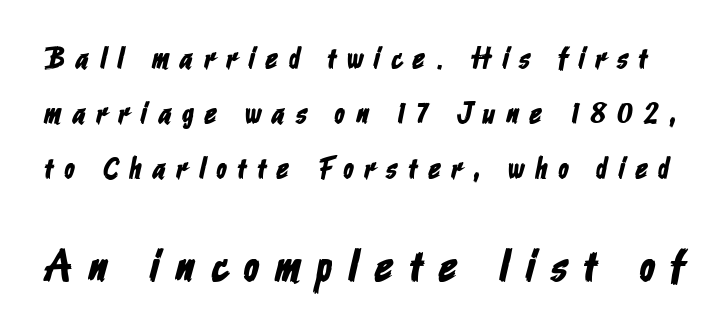
{"serif": "no", "width": "condensed", "stroke_contrast": "low", "x_height": "medium", "monospaced": "no", "underline": "no", "line_spacing_ratio": 1.83, "letter_spacing": "wide", "letter_spacing_em": 0.37, "larger_block": "second", "size_ratio": 1.5, "glyph_px": 45}
